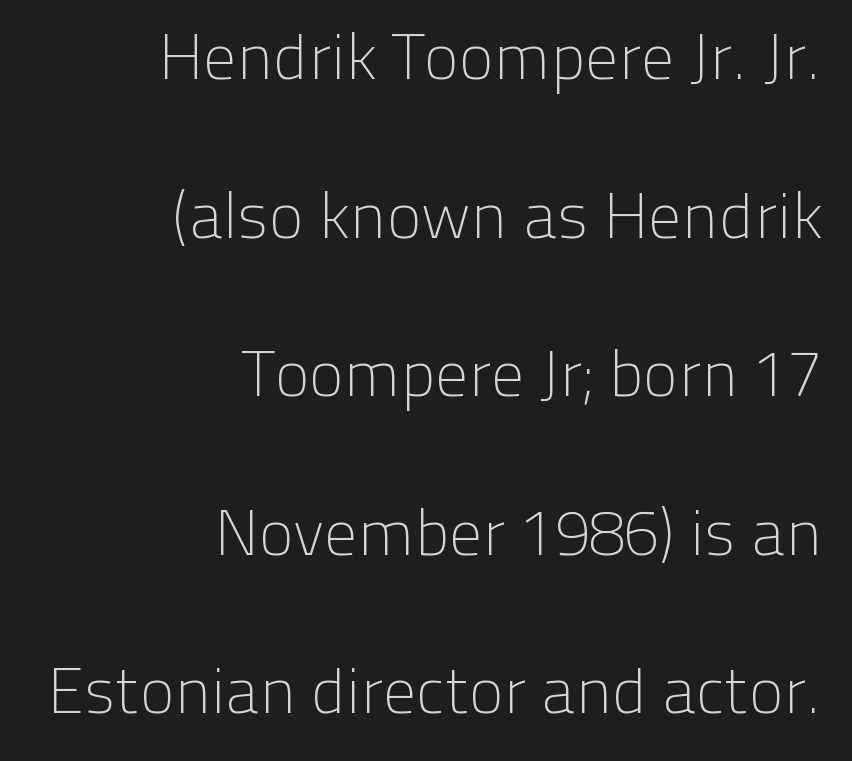
Q: Is the text bold? A: No.
Q: Is the text italic (slanted)? A: No, it is upright.
Q: Is the typeface a serif or a sans-serif typeface? A: Sans-serif.
Q: Is the text underlined? A: No.
Q: How is the paragraph aligned? A: Right-aligned.
Q: Is the spacing between letters normal or unusually wide? A: Normal.
Q: Is the spacing between lines tight, normal or loose? A: Loose.
Q: Width (condensed, normal, or wide)? A: Normal.
Q: Stroke contrast? A: Low.
Q: x-height? A: Medium.
Q: Monospaced? A: No.
